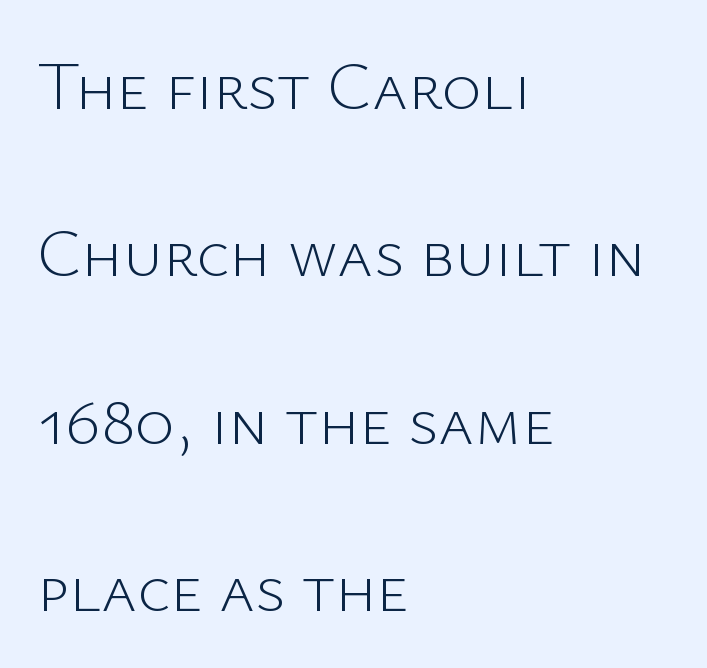
The image shows 68 px light sans-serif type, upright; set left-aligned, loose line spacing (2.46x), normal letter spacing, not underlined; low stroke contrast and a medium x-height.
